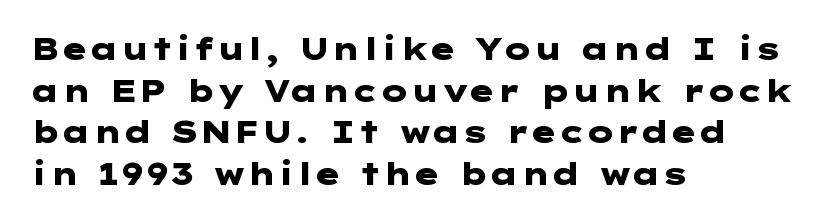
The image shows 30 px heavy, wide sans-serif type, upright; set left-aligned, normal line spacing (1.39x), normal letter spacing, not underlined; low stroke contrast and a medium x-height.
